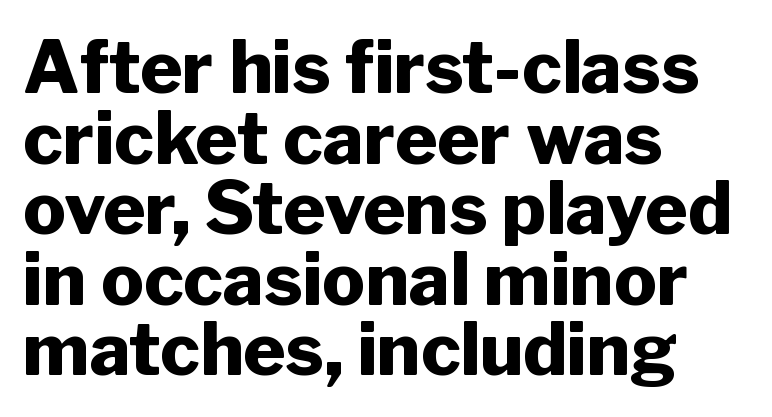
The image shows 72 px heavy sans-serif type, upright; set left-aligned, tight line spacing (0.98x), normal letter spacing, not underlined; low stroke contrast and a medium x-height.
